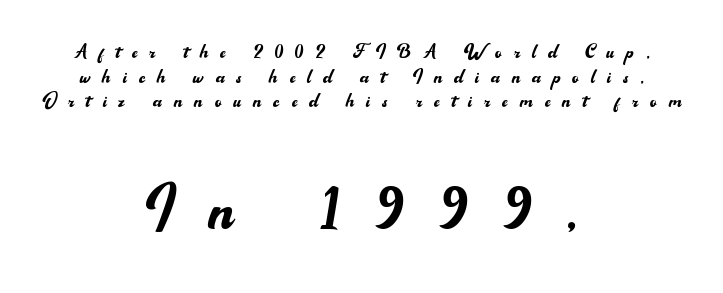
{"serif": "no", "bold": "no", "weight": "regular", "width": "normal", "stroke_contrast": "medium", "x_height": "small", "monospaced": "no", "underline": "no", "align": "center", "line_spacing": "tight", "line_spacing_ratio": 0.99, "letter_spacing": "wide", "letter_spacing_em": 0.48, "larger_block": "second", "size_ratio": 3.04, "glyph_px": 76}
